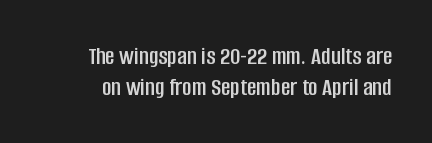
The image shows 26 px text type, upright; set line spacing 1.19x, normal letter spacing, not underlined.
